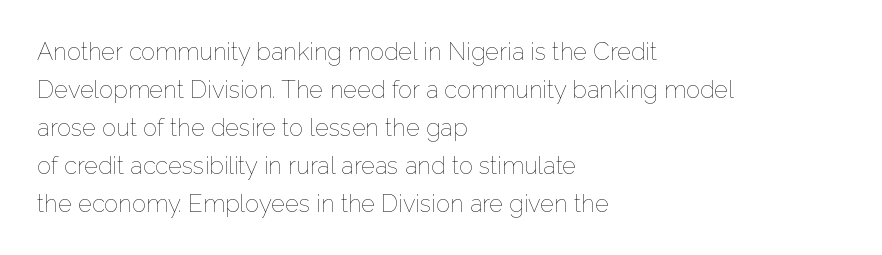
Q: Is the text bold? A: No.
Q: Is the text italic (slanted)? A: No, it is upright.
Q: Is the text underlined? A: No.
Q: How is the paragraph aligned? A: Left-aligned.
Q: Is the spacing between letters normal or unusually wide? A: Normal.
Q: Is the spacing between lines tight, normal or loose? A: Normal.
